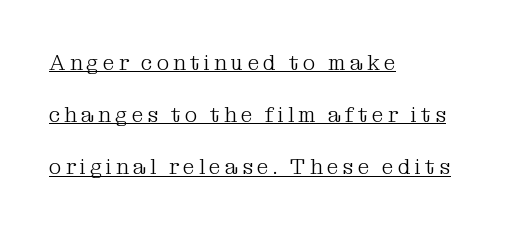
Q: Is the text bold? A: No.
Q: Is the text italic (slanted)? A: No, it is upright.
Q: Is the text underlined? A: Yes.
Q: How is the paragraph aligned? A: Left-aligned.
Q: Is the spacing between letters normal or unusually wide? A: Unusually wide.
Q: Is the spacing between lines tight, normal or loose? A: Loose.
